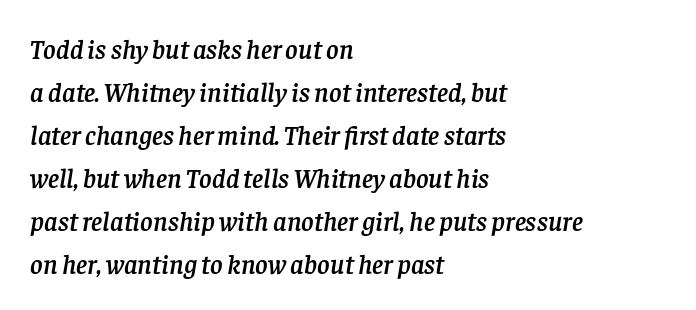
{"italic": "yes", "lean": "right", "slant_degrees": 8, "underline": "no", "align": "left", "line_spacing": "normal", "line_spacing_ratio": 1.59, "letter_spacing": "normal", "letter_spacing_em": 0.0, "glyph_px": 27}
